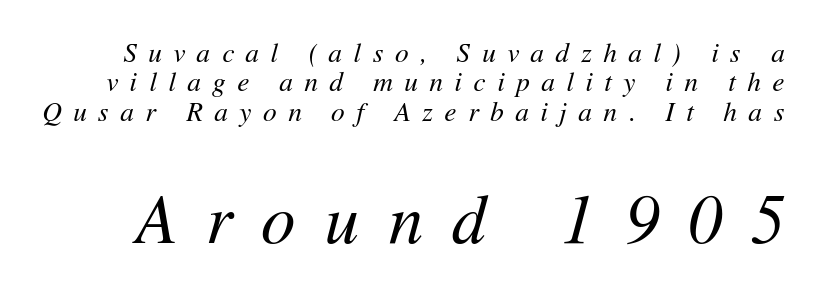
A typesetter would call this proportional, since set widths differ per character. Honestly, the letter spacing is so wide it's the main thing you notice. Has an underline been added? It has not. How would I describe the line gaps? Narrow and economical. Size hierarchy here favors the trailing block over the leading one. The weight would be labelled regular, book, light, or lighter still.
